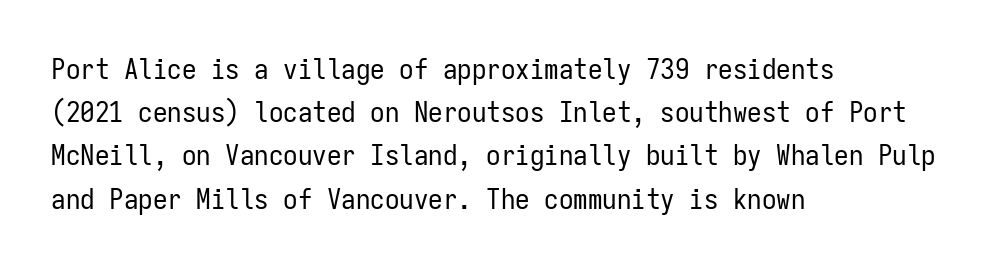
Q: Is the text bold? A: No.
Q: Is the text italic (slanted)? A: No, it is upright.
Q: Is the typeface a serif or a sans-serif typeface? A: Sans-serif.
Q: Is the text underlined? A: No.
Q: How is the paragraph aligned? A: Left-aligned.
Q: Is the spacing between letters normal or unusually wide? A: Normal.
Q: Is the spacing between lines tight, normal or loose? A: Normal.
Q: Width (condensed, normal, or wide)? A: Condensed.
Q: Stroke contrast? A: Low.
Q: x-height? A: Medium.
Q: Monospaced? A: Yes.
